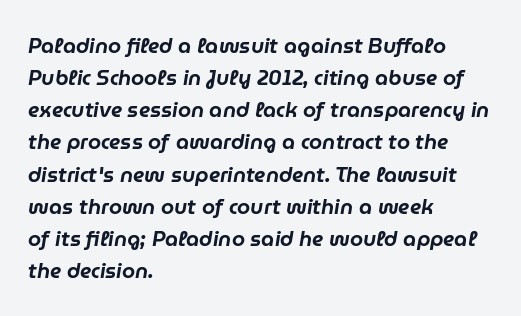
In CSS terms this would be text-align: left. Slanted lettering throughout. Quick note: underline off. Evenly set lines give the paragraph a standard silhouette. This rendering leaves character spacing at its baseline value.
